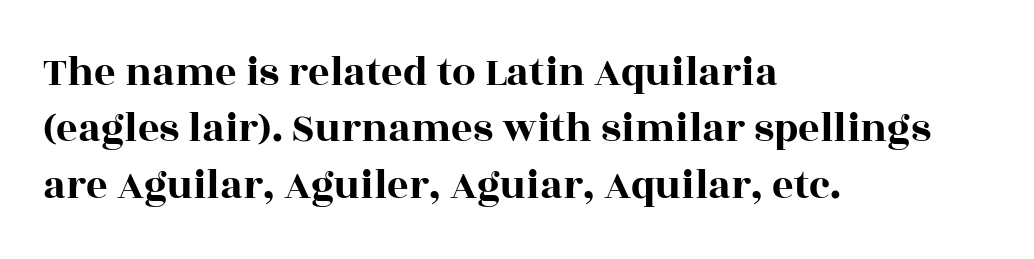
Q: Is the text italic (slanted)? A: No, it is upright.
Q: Is the typeface a serif or a sans-serif typeface? A: Serif.
Q: Is the text underlined? A: No.
Q: How is the paragraph aligned? A: Left-aligned.
Q: Is the spacing between letters normal or unusually wide? A: Normal.
Q: Is the spacing between lines tight, normal or loose? A: Normal.
Q: Width (condensed, normal, or wide)? A: Wide.
Q: x-height? A: Large.
Q: Monospaced? A: No.
